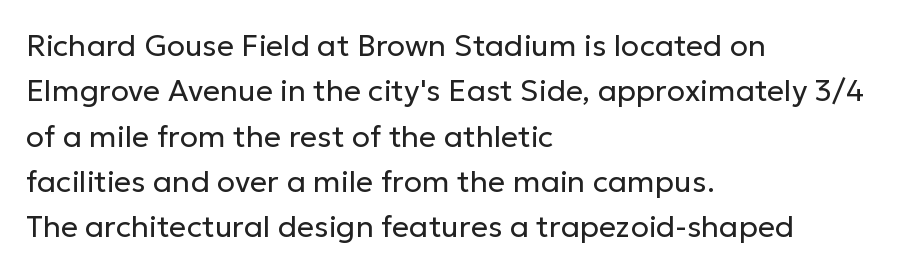
{"serif": "no", "italic": "no", "bold": "no", "weight": "regular", "width": "normal", "stroke_contrast": "low", "x_height": "medium", "monospaced": "no", "underline": "no", "align": "left", "line_spacing": "normal", "line_spacing_ratio": 1.51, "letter_spacing": "normal", "letter_spacing_em": 0.0, "glyph_px": 30}
